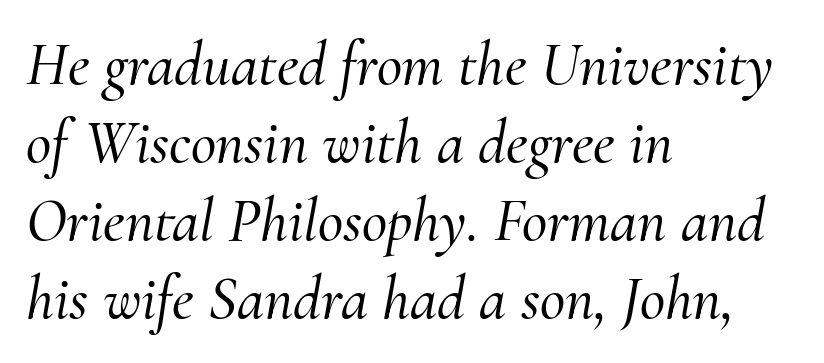
{"serif": "yes", "italic": "yes", "lean": "right", "slant_degrees": 10, "width": "normal", "stroke_contrast": "medium", "x_height": "small", "monospaced": "no", "underline": "no", "align": "left", "line_spacing": "normal", "line_spacing_ratio": 1.26, "letter_spacing": "normal", "letter_spacing_em": 0.0, "glyph_px": 62}
